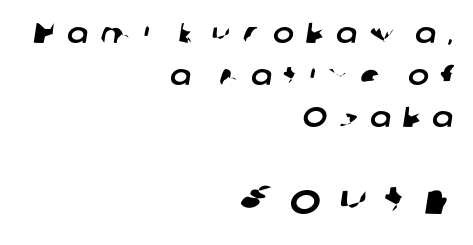
Is this a fixed-width face? No — the glyphs have proportional, varying widths. Honestly, the letter spacing is so wide it's the main thing you notice. Larger block? The one below; the one above is distinctly smaller. The area under the type is left untouched. The characters display no serif detailing; their extremities are plain.
